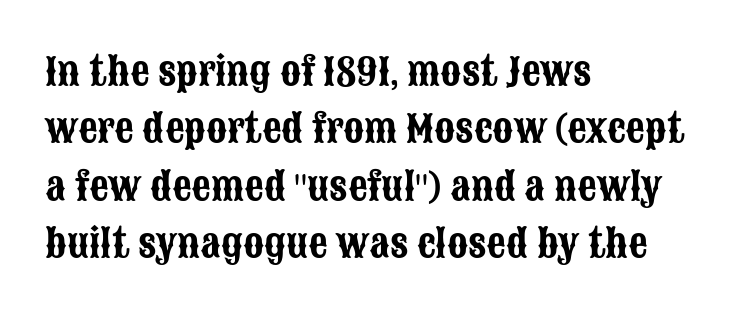
{"serif": "no", "italic": "no", "width": "condensed", "stroke_contrast": "low", "x_height": "large", "monospaced": "no", "underline": "no", "align": "left", "line_spacing": "normal", "line_spacing_ratio": 1.51, "letter_spacing": "normal", "letter_spacing_em": 0.0, "glyph_px": 38}
